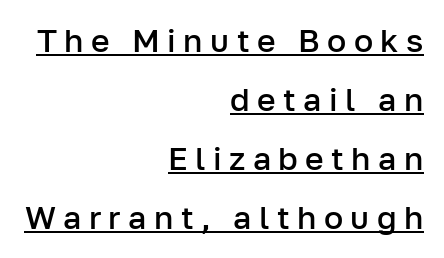
The image shows 32 px semibold sans-serif type, upright; set right-aligned, line spacing 1.84x, unusually wide letter spacing (+0.23 em), underlined; low stroke contrast and a medium x-height.
